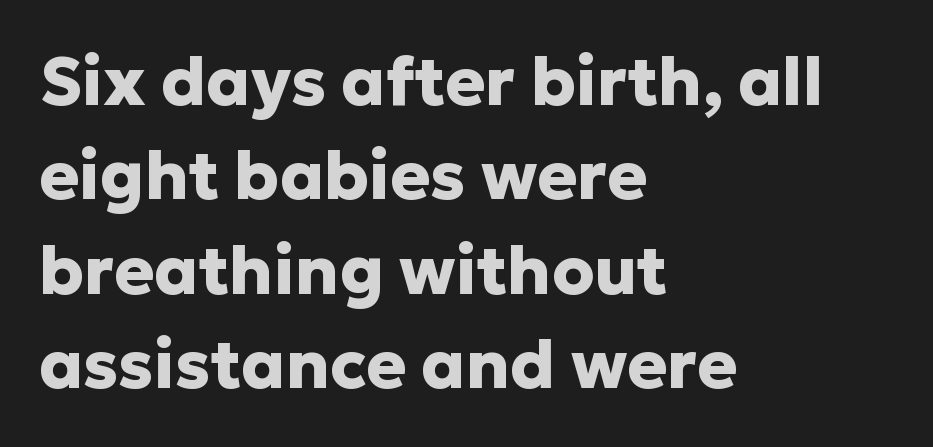
Q: Is the text bold? A: Yes.
Q: Is the text italic (slanted)? A: No, it is upright.
Q: Is the typeface a serif or a sans-serif typeface? A: Sans-serif.
Q: Is the text underlined? A: No.
Q: How is the paragraph aligned? A: Left-aligned.
Q: Is the spacing between letters normal or unusually wide? A: Normal.
Q: Is the spacing between lines tight, normal or loose? A: Normal.
Q: Width (condensed, normal, or wide)? A: Normal.
Q: Stroke contrast? A: Low.
Q: x-height? A: Medium.
Q: Monospaced? A: No.
